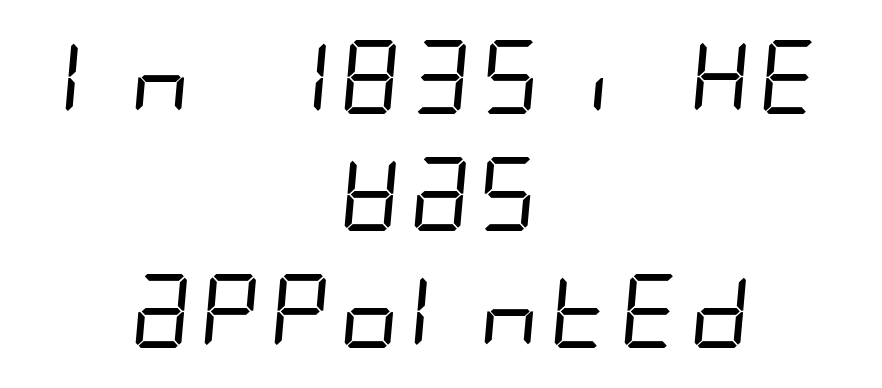
Typeset on center — no edge is straight. Interline gaps are of average width in this sample. The space beneath each line is pristine and unruled. The weight would be labelled regular, book, light, or lighter still.
